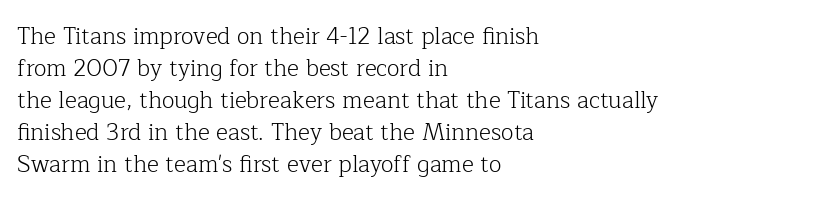
{"italic": "no", "bold": "no", "underline": "no", "align": "left", "line_spacing": "normal", "line_spacing_ratio": 1.39, "letter_spacing": "normal", "letter_spacing_em": 0.0, "glyph_px": 23}
